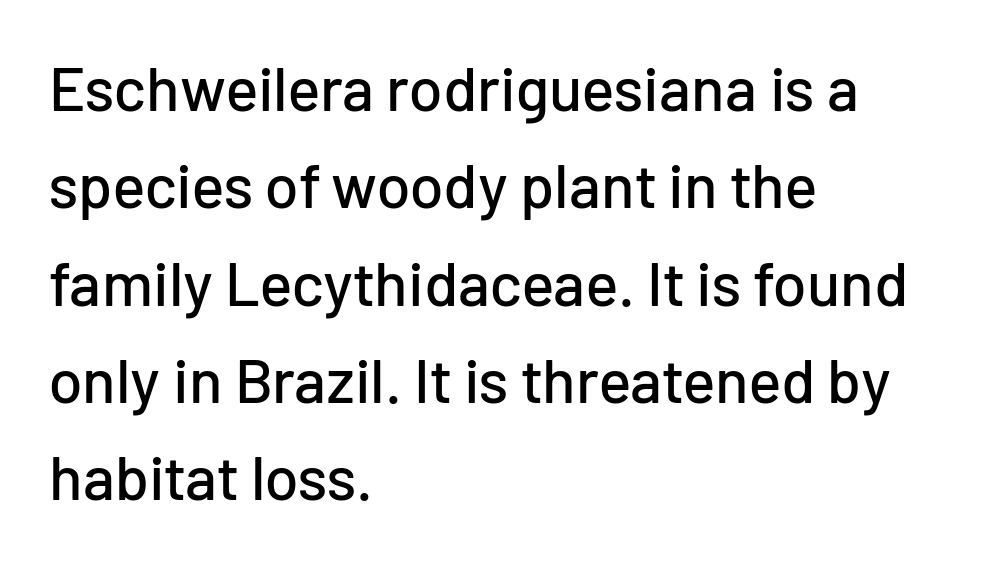
The string is rendered with underlining switched off. The rag falls on the right side of this text block. Posture: upright roman. A typesetter would label this face a sans. The designer left line spacing at the default. Spacing verdict: proportional, widths tailored to each character.
